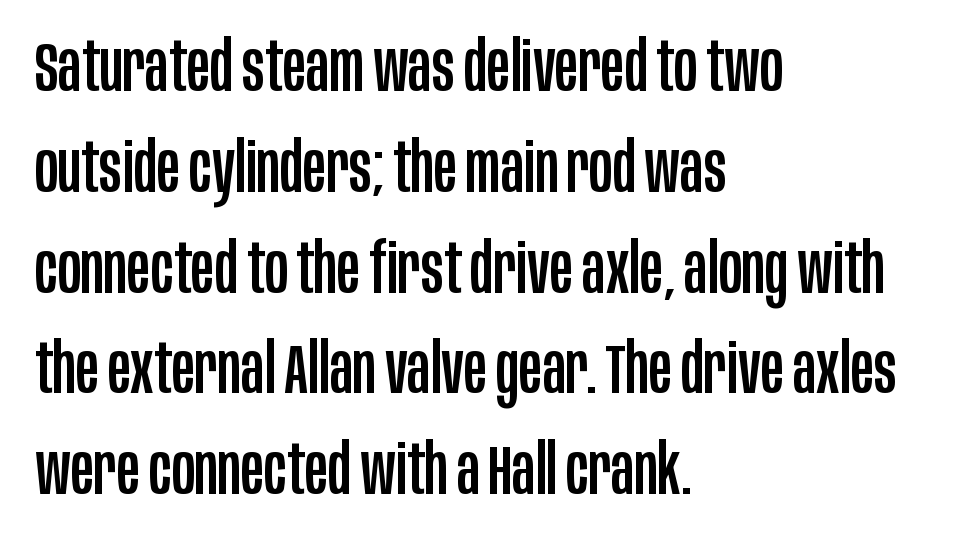
The passage is arranged the way most books set body copy — flush left. The lettering stays uniformly vertical, giving the passage a roman look. The face used here is proportionally spaced, like ordinary book or web type. Serifs: no, the terminals of the letterforms are clean. Honestly, there is no underline to notice here at all.
